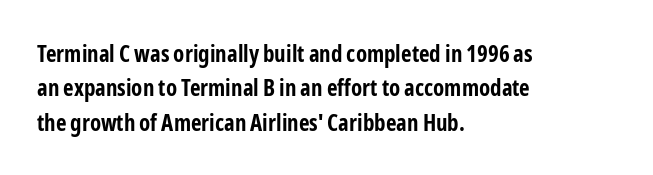
The space directly below the letters is spotless. Interline gaps are of average width in this sample. Ascenders rise straight up at ninety degrees. The rendering anchors every line to the left-hand side. The horizontal fit of the characters is conventional and even. The sample has been set heavy, in full bold.
